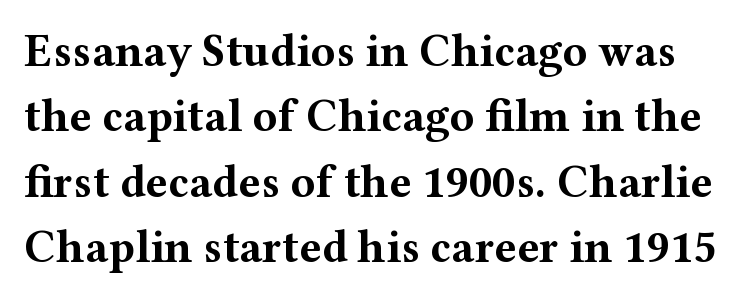
The image shows 46 px bold, wide serif type, upright; set normal line spacing (1.42x), normal letter spacing, not underlined; medium stroke contrast and a medium x-height.
